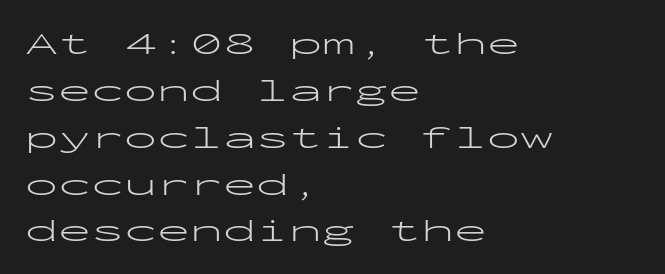
Q: Is the text bold? A: No.
Q: Is the text italic (slanted)? A: No, it is upright.
Q: Is the typeface a serif or a sans-serif typeface? A: Sans-serif.
Q: Is the text underlined? A: No.
Q: How is the paragraph aligned? A: Left-aligned.
Q: Is the spacing between letters normal or unusually wide? A: Normal.
Q: Is the spacing between lines tight, normal or loose? A: Normal.
Q: Width (condensed, normal, or wide)? A: Wide.
Q: Stroke contrast? A: Low.
Q: x-height? A: Medium.
Q: Monospaced? A: Yes.
